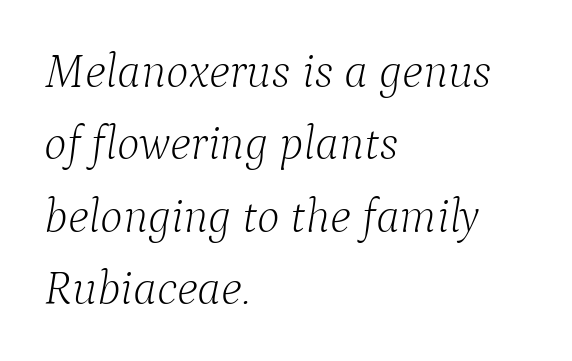
A typesetter would call this proportional, since set widths differ per character. Compared with a centered layout, this one pins lines to the left instead. Underline: absent. These lines keep a tight, regular rhythm from letter to letter. The glyphs in this specimen are seriffed.
